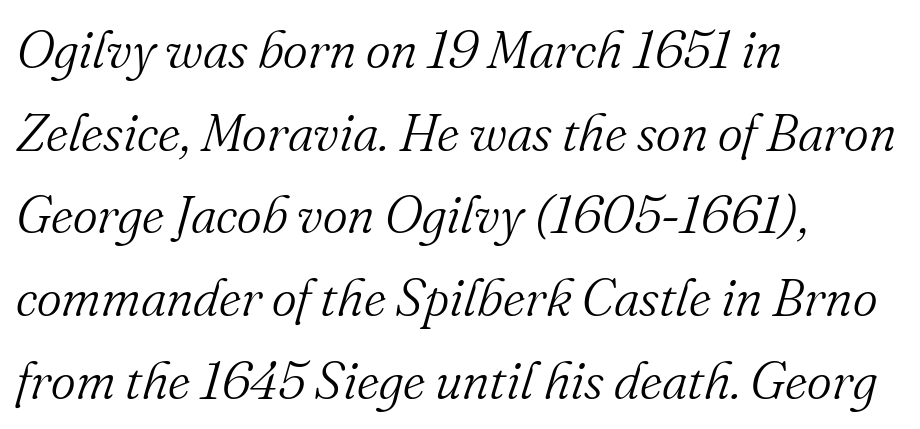
Q: Is the text bold? A: No.
Q: Is the text italic (slanted)? A: Yes, it leans right by about 16 degrees.
Q: Is the typeface a serif or a sans-serif typeface? A: Serif.
Q: Is the text underlined? A: No.
Q: How is the paragraph aligned? A: Left-aligned.
Q: Is the spacing between letters normal or unusually wide? A: Normal.
Q: Is the spacing between lines tight, normal or loose? A: Normal.
Q: Width (condensed, normal, or wide)? A: Normal.
Q: Stroke contrast? A: Medium.
Q: x-height? A: Small.
Q: Monospaced? A: No.
